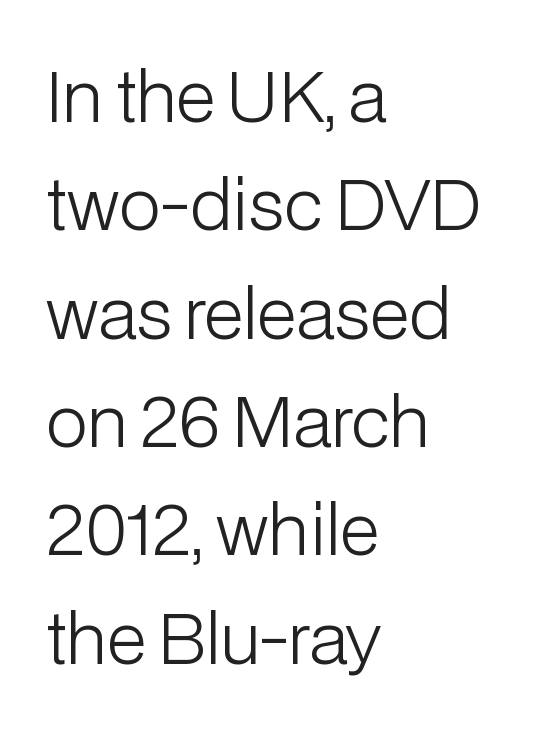
{"serif": "no", "italic": "no", "bold": "no", "weight": "light", "width": "normal", "stroke_contrast": "low", "x_height": "medium", "monospaced": "no", "underline": "no", "align": "left", "line_spacing": "normal", "line_spacing_ratio": 1.57, "letter_spacing": "normal", "letter_spacing_em": 0.0, "glyph_px": 69}
